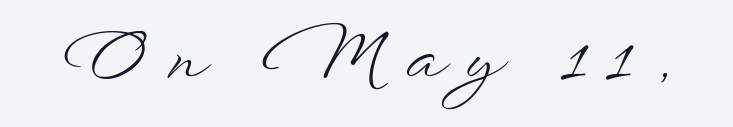
{"bold": "no", "weight": "light", "width": "wide", "stroke_contrast": "low", "x_height": "small", "monospaced": "no", "underline": "no", "letter_spacing": "wide", "letter_spacing_em": 0.33, "glyph_px": 66}
